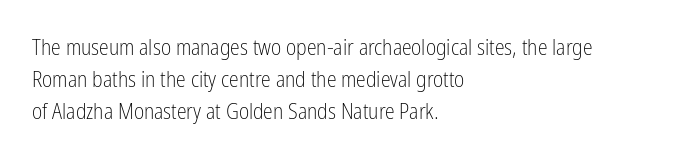
{"italic": "no", "bold": "no", "underline": "no", "align": "left", "line_spacing": "normal", "line_spacing_ratio": 1.46, "letter_spacing": "normal", "letter_spacing_em": 0.0, "glyph_px": 22}
